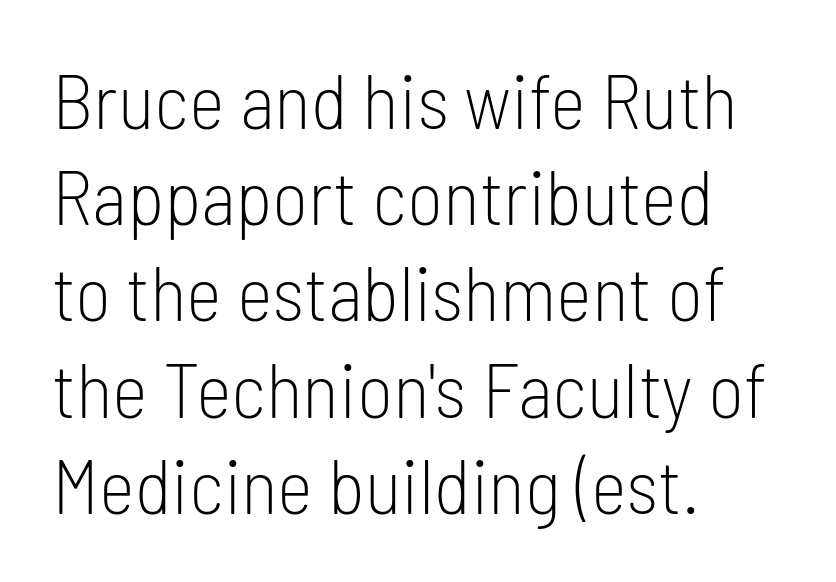
Heft: none added — not bold. Every row of glyphs begins at an identical x-position on the left. Posture: straight, roman, zero tilt. The leading is moderate, giving the passage an even texture.
